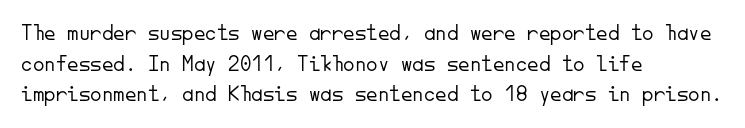
The image shows 23 px text type, upright; set left-aligned, normal line spacing (1.33x), normal letter spacing, not underlined.
